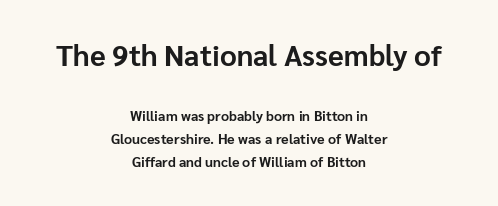
Q: Is the text bold? A: Yes.
Q: Is the text italic (slanted)? A: No, it is upright.
Q: Is the typeface a serif or a sans-serif typeface? A: Sans-serif.
Q: Is the text underlined? A: No.
Q: How is the paragraph aligned? A: Centered.
Q: Is the spacing between letters normal or unusually wide? A: Normal.
Q: Is the spacing between lines tight, normal or loose? A: Normal.
Q: Which block of text is set in a larger size, the first (top) or the second (bottom)? A: The first (top) one.
Q: Width (condensed, normal, or wide)? A: Normal.
Q: Stroke contrast? A: Low.
Q: x-height? A: Medium.
Q: Monospaced? A: No.
